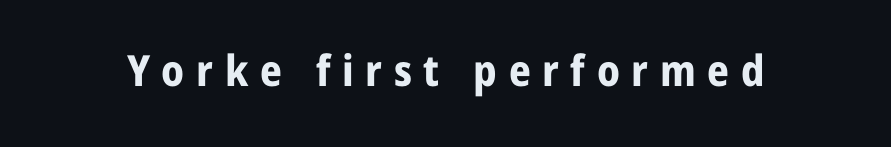
Q: Is the text bold? A: Yes.
Q: Is the text italic (slanted)? A: No, it is upright.
Q: Is the typeface a serif or a sans-serif typeface? A: Sans-serif.
Q: Is the text underlined? A: No.
Q: Is the spacing between letters normal or unusually wide? A: Unusually wide.
Q: Width (condensed, normal, or wide)? A: Condensed.
Q: Stroke contrast? A: Low.
Q: x-height? A: Large.
Q: Monospaced? A: No.
